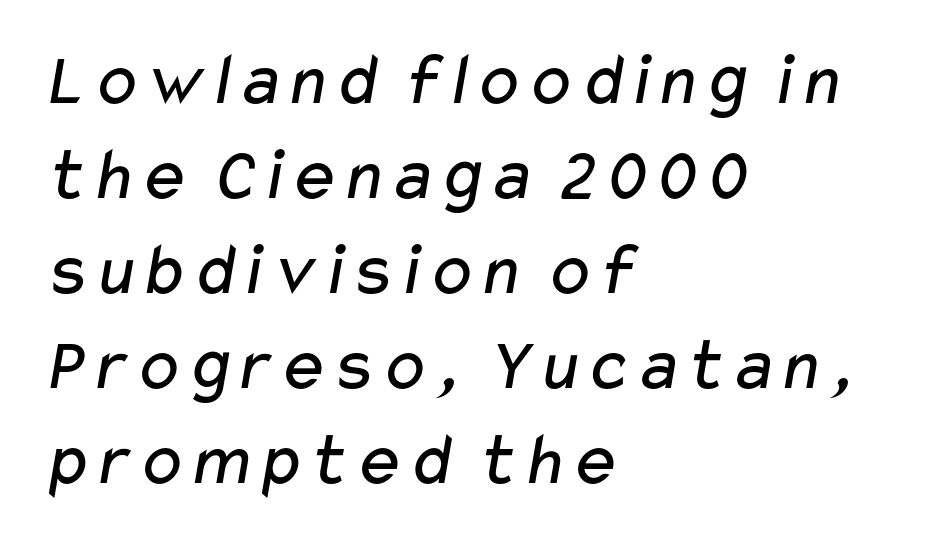
Q: Is the text bold? A: No.
Q: Is the typeface a serif or a sans-serif typeface? A: Sans-serif.
Q: Is the text underlined? A: No.
Q: How is the paragraph aligned? A: Left-aligned.
Q: Is the spacing between letters normal or unusually wide? A: Normal.
Q: Is the spacing between lines tight, normal or loose? A: Normal.
Q: Width (condensed, normal, or wide)? A: Wide.
Q: Stroke contrast? A: Low.
Q: x-height? A: Medium.
Q: Monospaced? A: No.
